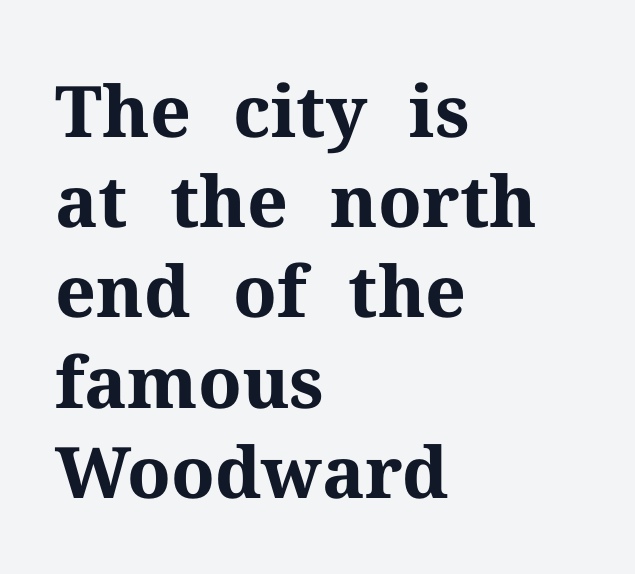
The image shows 71 px bold serif type, upright; set left-aligned, normal line spacing (1.27x), normal letter spacing, not underlined; medium stroke contrast and a medium x-height.
